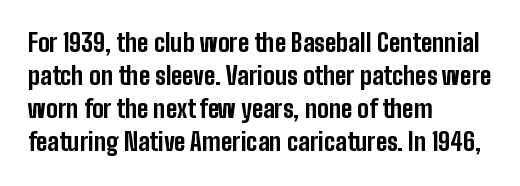
These lines keep a tight, regular rhythm from letter to letter. Heavy-handed strokes throughout: this text is bold. A normal amount of white space separates one row of letters from the next. The font's upright variant was chosen for this text. The string is rendered with underlining switched off. Which margin do the lines hug? The left one — the right edge is uneven.
